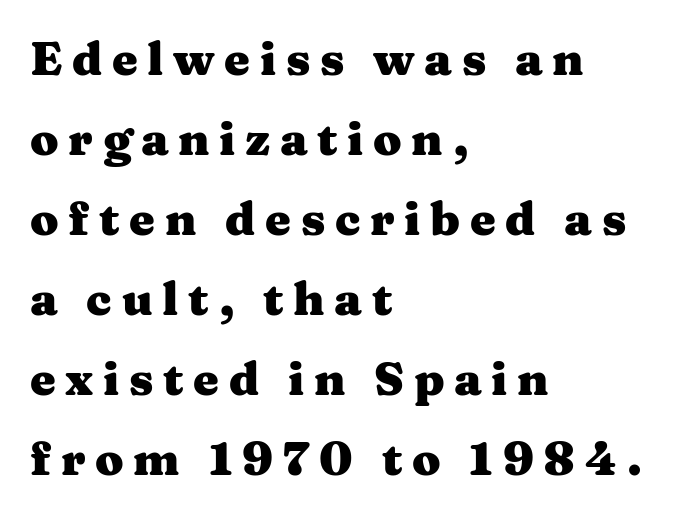
The image shows 46 px heavy, wide serif type, upright; set left-aligned, line spacing 1.74x, unusually wide letter spacing (+0.21 em), not underlined; medium stroke contrast and a medium x-height.
